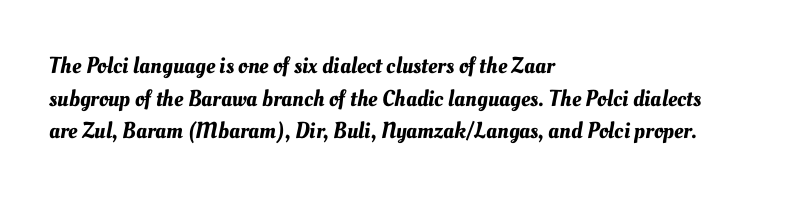
Q: Is the text underlined? A: No.
Q: How is the paragraph aligned? A: Left-aligned.
Q: Is the spacing between letters normal or unusually wide? A: Normal.
Q: Is the spacing between lines tight, normal or loose? A: Normal.
